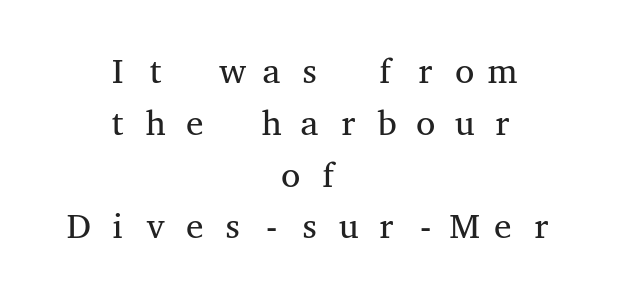
{"serif": "yes", "italic": "no", "bold": "no", "weight": "regular", "width": "wide", "stroke_contrast": "medium", "x_height": "medium", "monospaced": "yes", "underline": "no", "align": "center", "line_spacing": "normal", "line_spacing_ratio": 1.48, "letter_spacing": "wide", "letter_spacing_em": 0.32, "glyph_px": 35}
